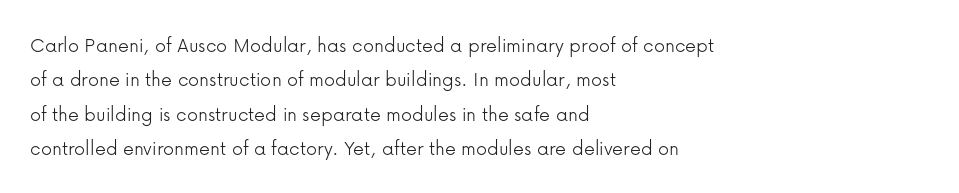
Q: Is the text bold? A: No.
Q: Is the text italic (slanted)? A: No, it is upright.
Q: Is the text underlined? A: No.
Q: How is the paragraph aligned? A: Left-aligned.
Q: Is the spacing between letters normal or unusually wide? A: Normal.
Q: Is the spacing between lines tight, normal or loose? A: Normal.
